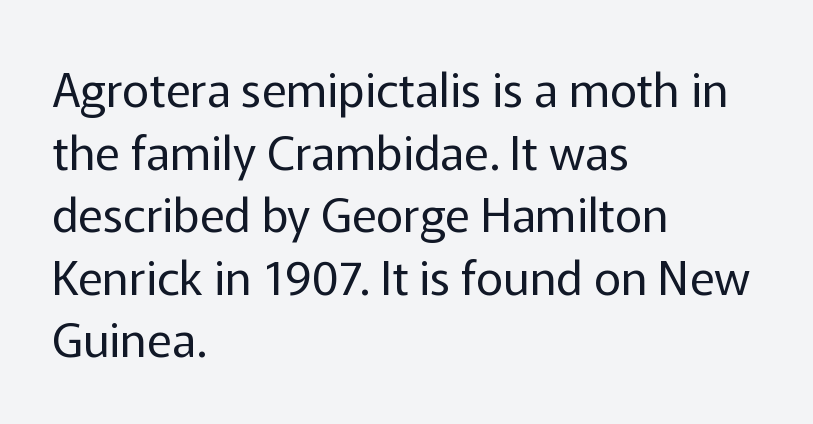
Q: Is the text bold? A: No.
Q: Is the text italic (slanted)? A: No, it is upright.
Q: Is the typeface a serif or a sans-serif typeface? A: Sans-serif.
Q: Is the text underlined? A: No.
Q: How is the paragraph aligned? A: Left-aligned.
Q: Is the spacing between letters normal or unusually wide? A: Normal.
Q: Is the spacing between lines tight, normal or loose? A: Normal.
Q: Width (condensed, normal, or wide)? A: Normal.
Q: Stroke contrast? A: Low.
Q: x-height? A: Medium.
Q: Monospaced? A: No.
